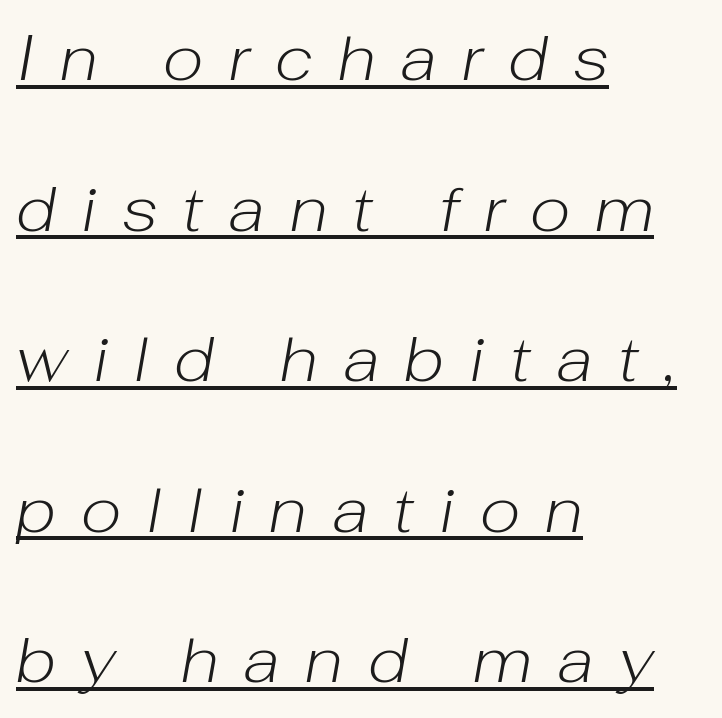
The image shows 63 px light type, italic (leaning right); set left-aligned, loose line spacing (2.39x), unusually wide letter spacing (+0.4 em), underlined; low stroke contrast and a medium x-height.
